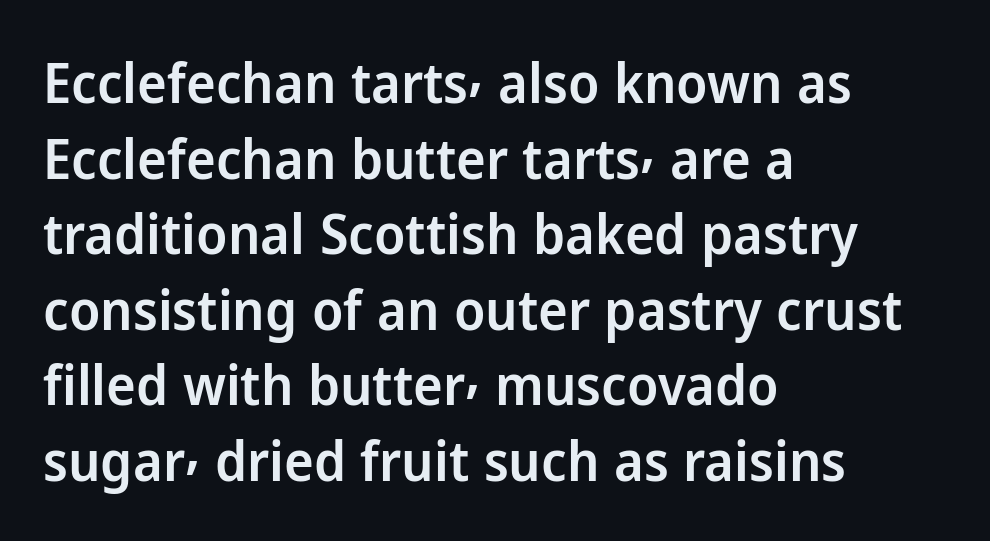
{"serif": "no", "italic": "no", "bold": "semi", "weight": "semibold", "width": "normal", "stroke_contrast": "low", "x_height": "medium", "monospaced": "no", "underline": "no", "align": "left", "line_spacing": "normal", "line_spacing_ratio": 1.35, "letter_spacing": "normal", "letter_spacing_em": 0.0, "glyph_px": 56}
